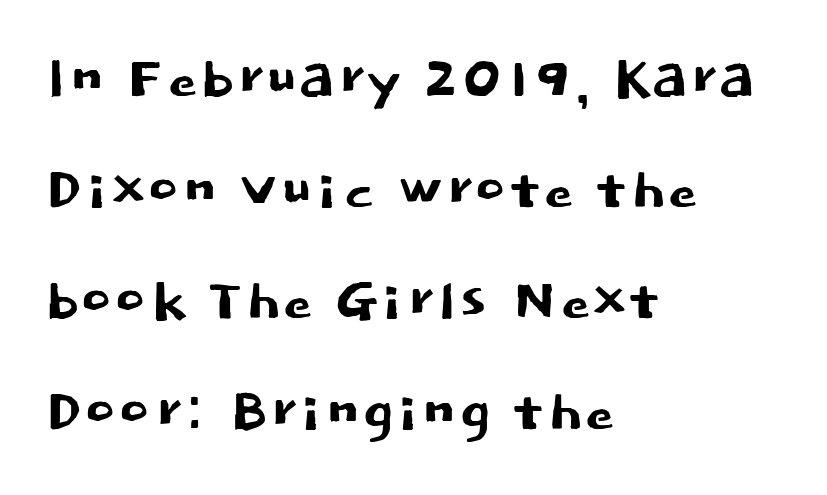
{"serif": "no", "italic": "no", "width": "normal", "stroke_contrast": "low", "x_height": "large", "monospaced": "no", "underline": "no", "align": "left", "line_spacing": "normal", "line_spacing_ratio": 1.48, "letter_spacing": "normal", "letter_spacing_em": 0.0, "glyph_px": 75}
